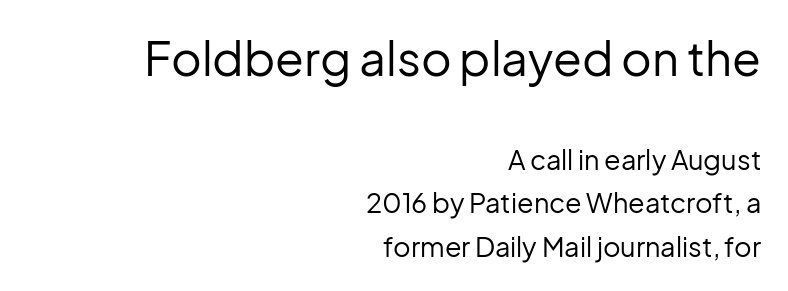
The image shows 47 px regular-weight sans-serif type, upright; set right-aligned, normal line spacing (1.62x), normal letter spacing, not underlined; the first (top) block is 1.74x larger; low stroke contrast and a medium x-height.
